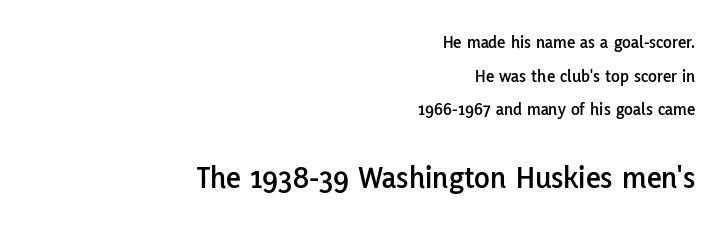
{"serif": "no", "italic": "no", "width": "normal", "stroke_contrast": "low", "x_height": "medium", "monospaced": "no", "underline": "no", "align": "right", "line_spacing_ratio": 1.87, "letter_spacing": "normal", "letter_spacing_em": 0.0, "larger_block": "second", "size_ratio": 1.78, "glyph_px": 32}
